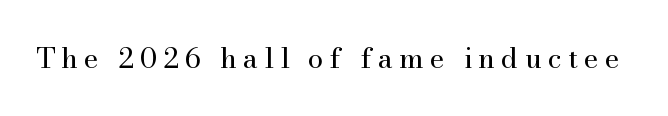
Q: Is the text bold? A: No.
Q: Is the text italic (slanted)? A: No, it is upright.
Q: Is the typeface a serif or a sans-serif typeface? A: Serif.
Q: Is the text underlined? A: No.
Q: Is the spacing between letters normal or unusually wide? A: Unusually wide.
Q: Width (condensed, normal, or wide)? A: Normal.
Q: Stroke contrast? A: Medium.
Q: x-height? A: Small.
Q: Monospaced? A: No.
